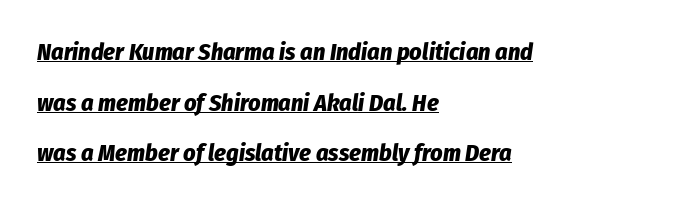
The image shows 24 px bold type, italic (leaning right); set left-aligned, loose line spacing (2.11x), normal letter spacing, underlined.
